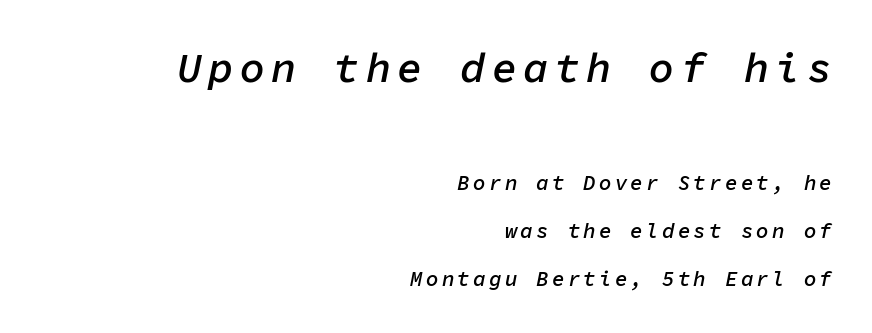
{"italic": "yes", "lean": "right", "slant_degrees": 11, "bold": "semi", "weight": "semibold", "width": "normal", "stroke_contrast": "low", "x_height": "medium", "monospaced": "yes", "underline": "no", "align": "right", "line_spacing": "loose", "line_spacing_ratio": 2.28, "larger_block": "first", "size_ratio": 2.0, "glyph_px": 42}
